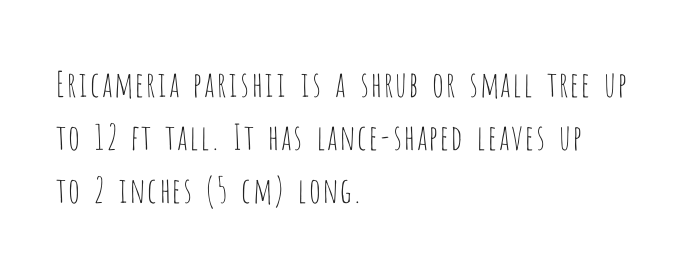
The image shows 35 px thin, condensed sans-serif type, upright; set left-aligned, normal line spacing (1.52x), normal letter spacing, not underlined; low stroke contrast and a large x-height.
